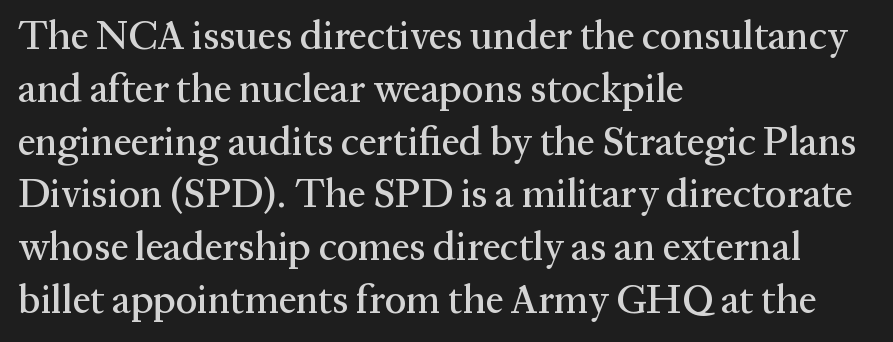
What stands out about the letter spacing? Nothing — it is the standard amount. The rows are spaced the way most documents space them. Glance below the letters and you will spot only blank space. A typesetter would call this proportional, since set widths differ per character.
